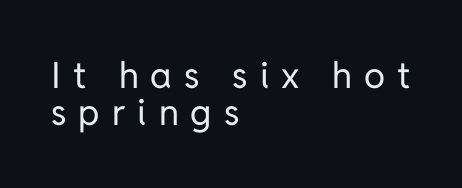
{"serif": "no", "italic": "no", "bold": "no", "weight": "regular", "width": "normal", "stroke_contrast": "low", "x_height": "medium", "monospaced": "no", "underline": "no", "align": "left", "line_spacing": "tight", "line_spacing_ratio": 1.03, "letter_spacing": "wide", "letter_spacing_em": 0.33, "glyph_px": 36}
